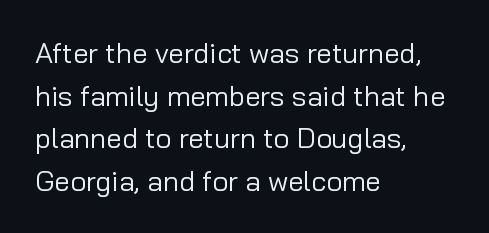
The image shows 28 px regular-weight sans-serif type, upright; set left-aligned, normal line spacing (1.52x), normal letter spacing, not underlined; low stroke contrast and a medium x-height.
